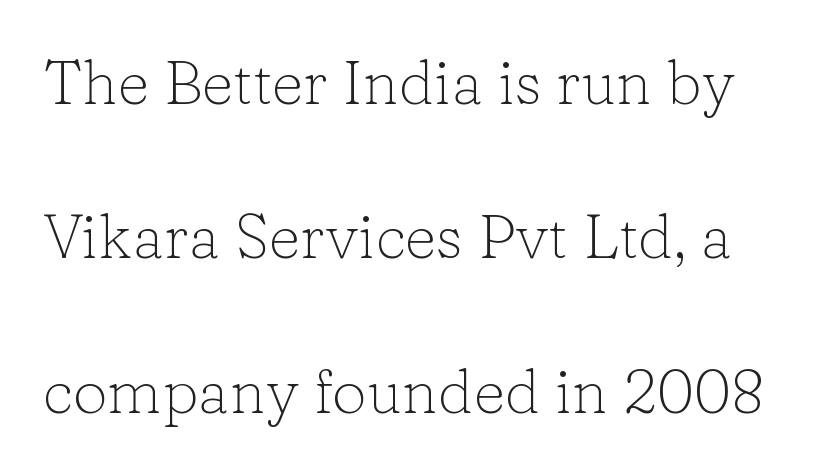
Q: Is the text bold? A: No.
Q: Is the text italic (slanted)? A: No, it is upright.
Q: Is the typeface a serif or a sans-serif typeface? A: Serif.
Q: Is the text underlined? A: No.
Q: Is the spacing between letters normal or unusually wide? A: Normal.
Q: Is the spacing between lines tight, normal or loose? A: Loose.
Q: Width (condensed, normal, or wide)? A: Normal.
Q: Stroke contrast? A: Low.
Q: x-height? A: Medium.
Q: Monospaced? A: No.
